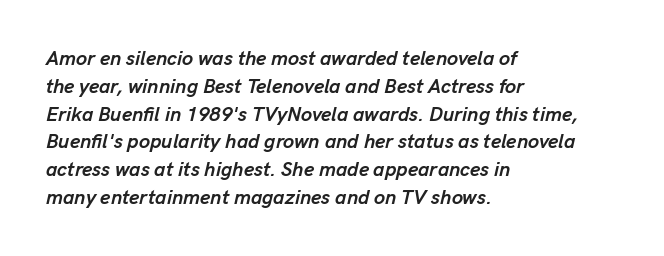
{"italic": "yes", "lean": "right", "slant_degrees": 13, "bold": "yes", "underline": "no", "align": "left", "line_spacing": "normal", "line_spacing_ratio": 1.39, "letter_spacing": "normal", "letter_spacing_em": 0.0, "glyph_px": 20}
